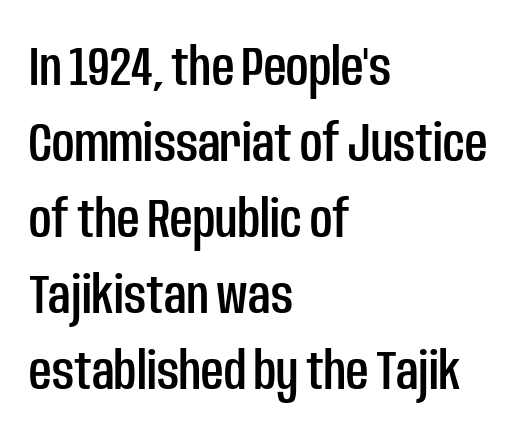
The image shows 55 px condensed sans-serif type, upright; set left-aligned, normal line spacing (1.38x), normal letter spacing, not underlined; low stroke contrast and a large x-height.
